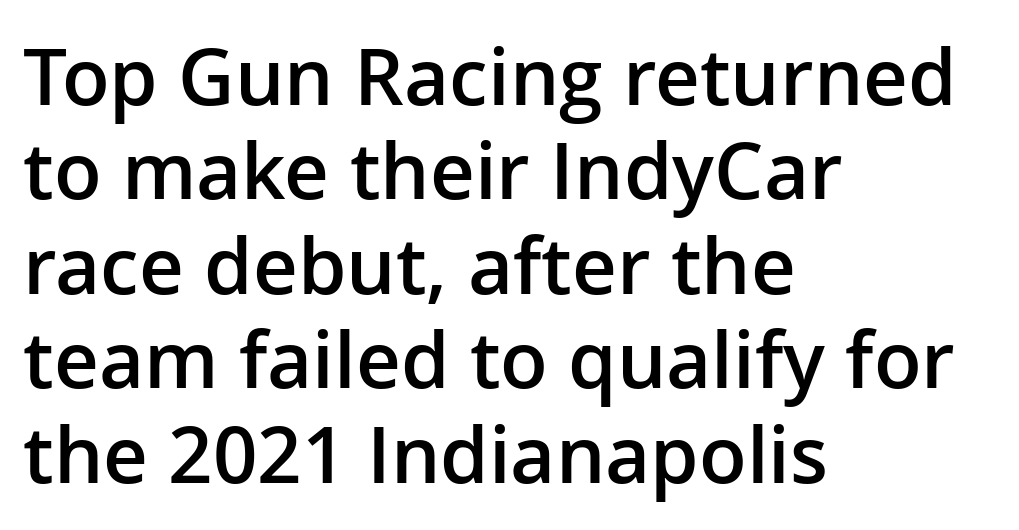
Q: Is the text bold? A: Semi-bold.
Q: Is the text italic (slanted)? A: No, it is upright.
Q: Is the typeface a serif or a sans-serif typeface? A: Sans-serif.
Q: Is the text underlined? A: No.
Q: How is the paragraph aligned? A: Left-aligned.
Q: Is the spacing between letters normal or unusually wide? A: Normal.
Q: Width (condensed, normal, or wide)? A: Normal.
Q: Stroke contrast? A: Low.
Q: x-height? A: Medium.
Q: Monospaced? A: No.
